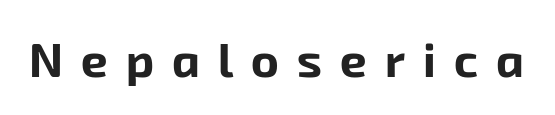
{"serif": "no", "bold": "yes", "weight": "bold", "width": "normal", "stroke_contrast": "low", "x_height": "medium", "monospaced": "no", "underline": "no", "letter_spacing": "wide", "letter_spacing_em": 0.37, "glyph_px": 48}
